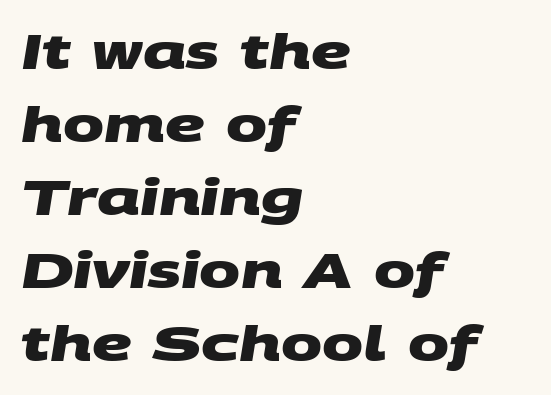
The image shows 49 px heavy, wide sans-serif type; set left-aligned, normal line spacing (1.49x), normal letter spacing, not underlined; medium stroke contrast and a large x-height.
